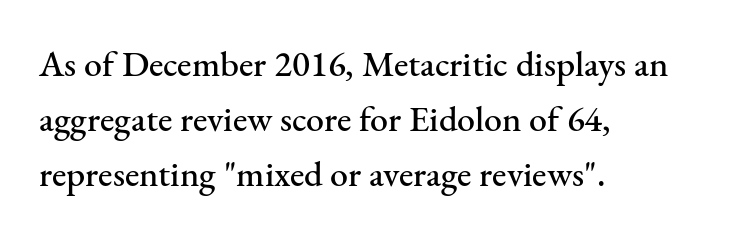
In terms of letterform style, serifs are clearly present. Proportional: the letters do not fall into vertical columns. The baseline area is clear. Leftover space on each line is placed entirely after the last word. Nothing unusual about the tracking: characters are spaced as the font intends. This sample keeps an unexceptional amount of space between lines.
